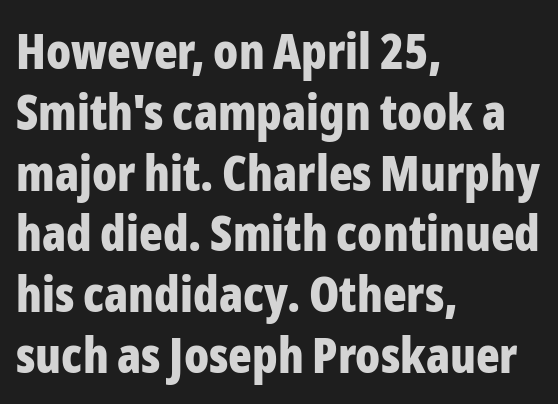
{"serif": "no", "italic": "no", "bold": "yes", "weight": "bold", "width": "condensed", "stroke_contrast": "low", "x_height": "medium", "monospaced": "no", "underline": "no", "align": "left", "line_spacing_ratio": 1.24, "letter_spacing": "normal", "letter_spacing_em": 0.0, "glyph_px": 49}
